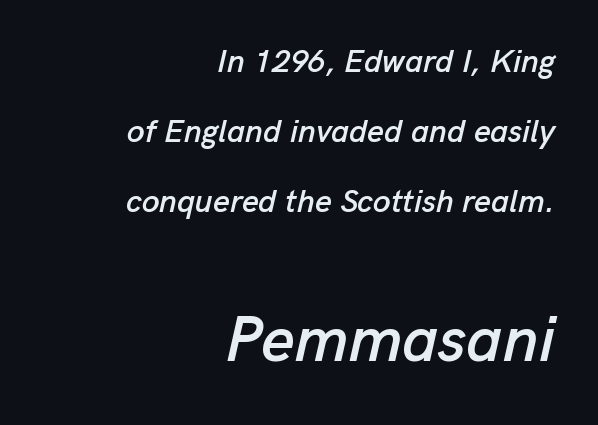
Q: Is the text italic (slanted)? A: Yes, it leans right by about 13 degrees.
Q: Is the text underlined? A: No.
Q: How is the paragraph aligned? A: Right-aligned.
Q: Is the spacing between letters normal or unusually wide? A: Normal.
Q: Is the spacing between lines tight, normal or loose? A: Loose.
Q: Which block of text is set in a larger size, the first (top) or the second (bottom)? A: The second (bottom) one.
Q: Width (condensed, normal, or wide)? A: Normal.
Q: Stroke contrast? A: Low.
Q: x-height? A: Medium.
Q: Monospaced? A: No.
